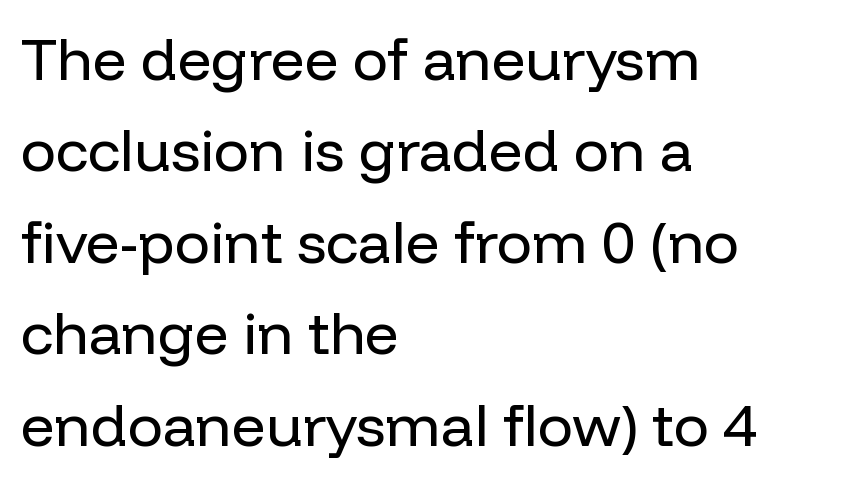
{"serif": "no", "italic": "no", "bold": "no", "weight": "regular", "width": "normal", "stroke_contrast": "low", "x_height": "medium", "monospaced": "no", "underline": "no", "align": "left", "line_spacing": "normal", "line_spacing_ratio": 1.55, "letter_spacing": "normal", "letter_spacing_em": 0.0, "glyph_px": 59}
